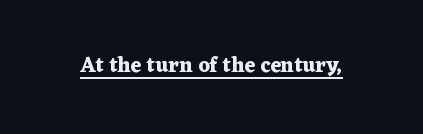
Q: Is the text bold? A: Yes.
Q: Is the text italic (slanted)? A: No, it is upright.
Q: Is the text underlined? A: Yes.
Q: Is the spacing between letters normal or unusually wide? A: Normal.
